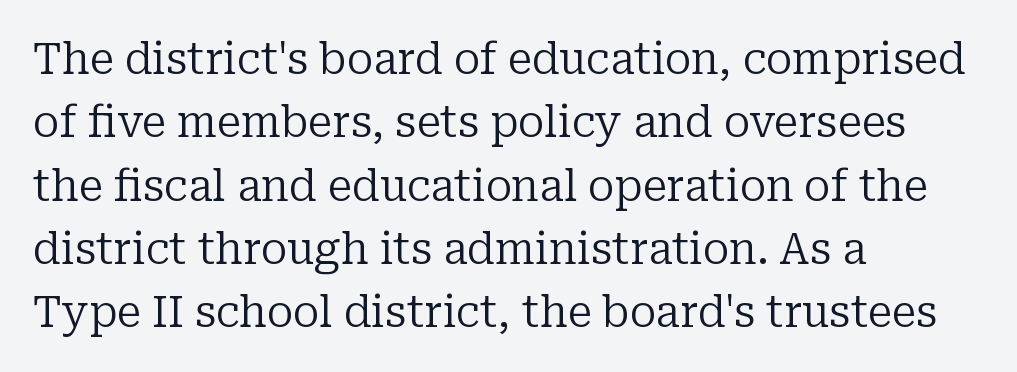
Looks like regular typesetting: each glyph gets only the width it needs. The paragraph shown leans on its left margin. The passage shown is not bold in any degree. The space beneath each line is pristine and unruled.
